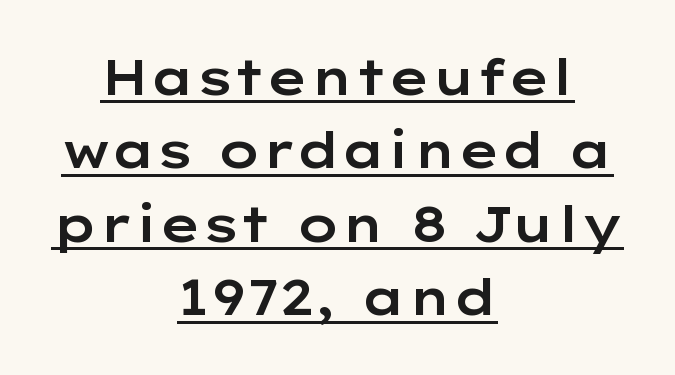
{"serif": "no", "italic": "no", "width": "wide", "stroke_contrast": "low", "x_height": "medium", "monospaced": "no", "underline": "yes", "align": "center", "line_spacing": "normal", "line_spacing_ratio": 1.5, "letter_spacing": "normal", "letter_spacing_em": 0.0, "glyph_px": 49}
